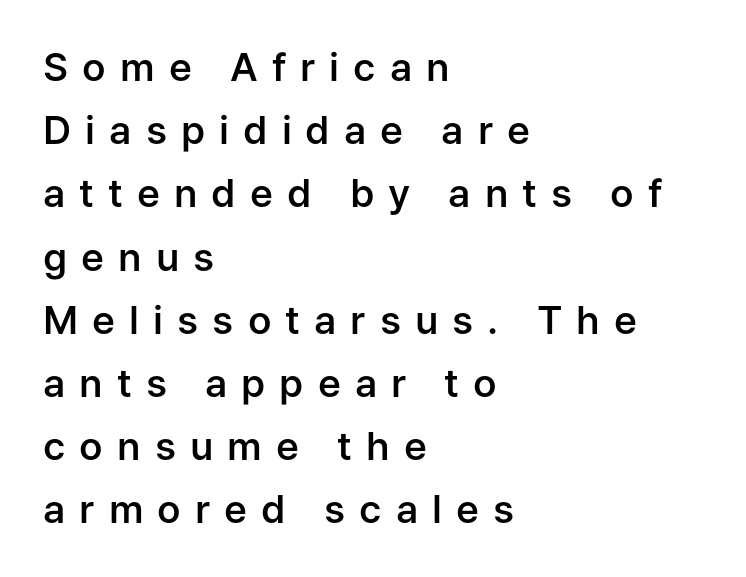
{"serif": "no", "italic": "no", "bold": "semi", "weight": "semibold", "width": "normal", "stroke_contrast": "low", "x_height": "medium", "monospaced": "no", "underline": "no", "align": "left", "line_spacing": "normal", "line_spacing_ratio": 1.62, "letter_spacing": "wide", "letter_spacing_em": 0.36, "glyph_px": 39}
